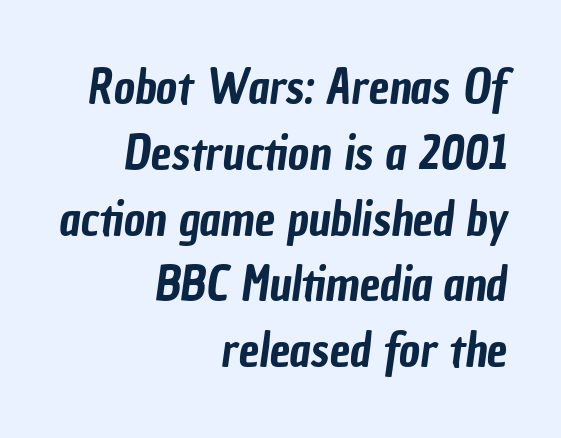
Each row of text sits above clean, open space. Letterform terminals end flat and unadorned throughout the passage. Between one letter and the next there's only the usual sliver of space. The leading is moderate, giving the passage an even texture.
